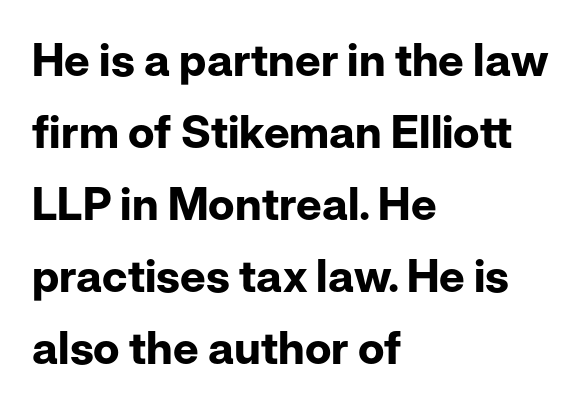
{"serif": "no", "italic": "no", "bold": "yes", "weight": "bold", "width": "normal", "stroke_contrast": "low", "x_height": "medium", "monospaced": "no", "underline": "no", "align": "left", "line_spacing": "normal", "line_spacing_ratio": 1.6, "letter_spacing": "normal", "letter_spacing_em": 0.0, "glyph_px": 45}
